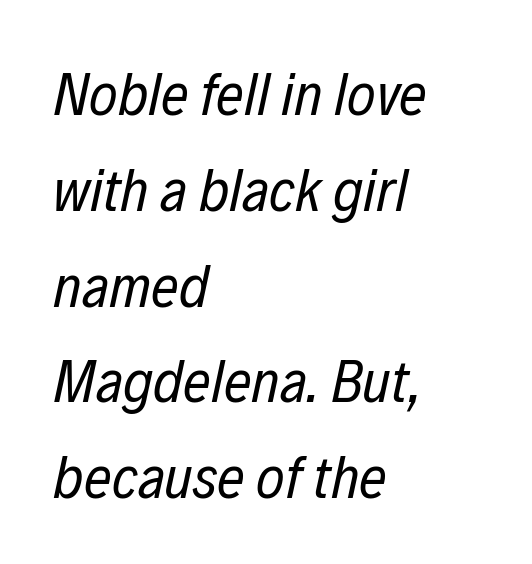
Q: Is the text bold? A: No.
Q: Is the text italic (slanted)? A: Yes, it leans right by about 12 degrees.
Q: Is the text underlined? A: No.
Q: How is the paragraph aligned? A: Left-aligned.
Q: Is the spacing between letters normal or unusually wide? A: Normal.
Q: Is the spacing between lines tight, normal or loose? A: Normal.
Q: Width (condensed, normal, or wide)? A: Condensed.
Q: Stroke contrast? A: Low.
Q: x-height? A: Medium.
Q: Monospaced? A: No.
